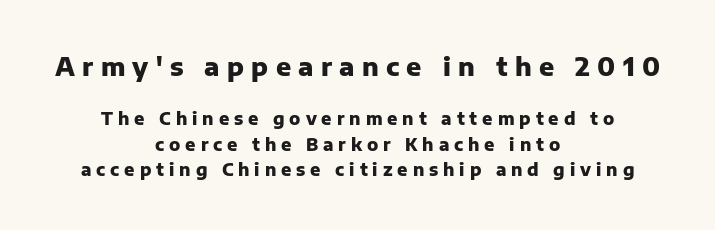
{"italic": "no", "bold": "yes", "underline": "no", "align": "center", "line_spacing": "normal", "line_spacing_ratio": 1.49, "letter_spacing": "wide", "letter_spacing_em": 0.29, "larger_block": "first", "size_ratio": 1.47, "glyph_px": 25}
